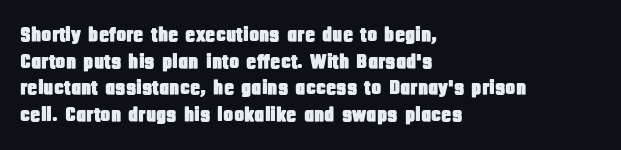
{"italic": "no", "underline": "no", "align": "left", "line_spacing": "normal", "line_spacing_ratio": 1.27, "letter_spacing": "normal", "letter_spacing_em": 0.0, "glyph_px": 21}
